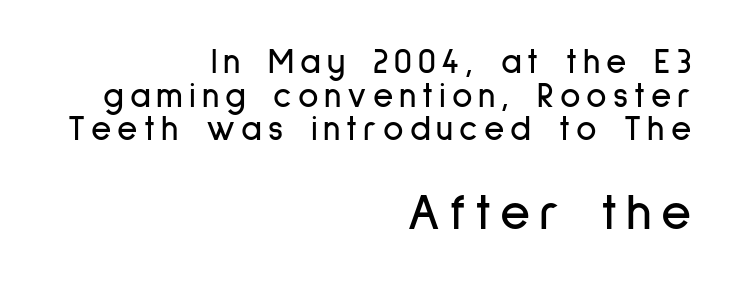
Q: Is the text italic (slanted)? A: No, it is upright.
Q: Is the typeface a serif or a sans-serif typeface? A: Sans-serif.
Q: Is the text underlined? A: No.
Q: How is the paragraph aligned? A: Right-aligned.
Q: Is the spacing between lines tight, normal or loose? A: Tight.
Q: Which block of text is set in a larger size, the first (top) or the second (bottom)? A: The second (bottom) one.
Q: Width (condensed, normal, or wide)? A: Condensed.
Q: Stroke contrast? A: Low.
Q: x-height? A: Medium.
Q: Monospaced? A: No.
